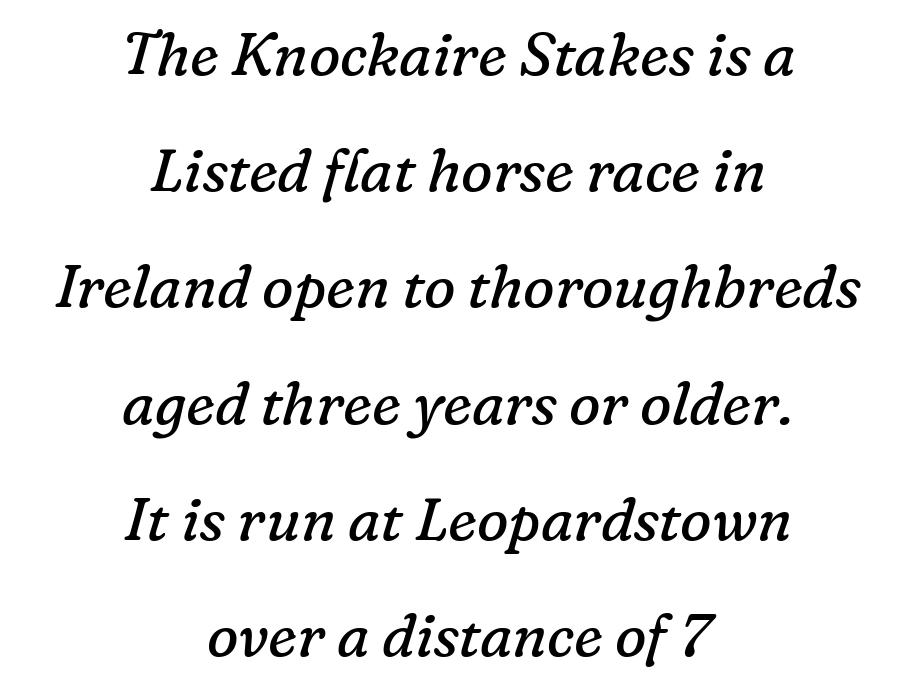
The image shows 59 px regular-weight serif type, italic (leaning right); set centered, loose line spacing (1.97x), normal letter spacing, not underlined; low stroke contrast and a medium x-height.
